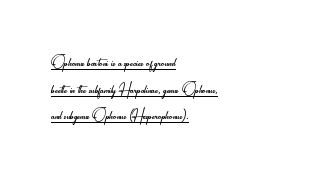
Q: Is the text bold? A: No.
Q: Is the text italic (slanted)? A: Yes.
Q: Is the text underlined? A: Yes.
Q: How is the paragraph aligned? A: Left-aligned.
Q: Is the spacing between letters normal or unusually wide? A: Normal.
Q: Is the spacing between lines tight, normal or loose? A: Normal.
